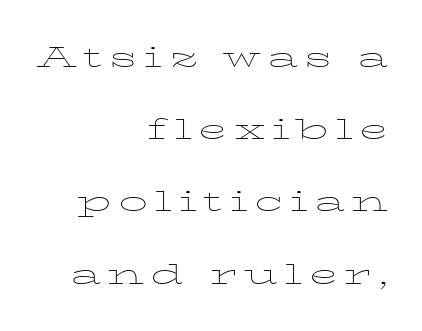
{"serif": "yes", "italic": "no", "bold": "no", "weight": "thin", "width": "wide", "stroke_contrast": "low", "x_height": "medium", "monospaced": "no", "underline": "no", "align": "right", "line_spacing": "loose", "line_spacing_ratio": 2.49, "letter_spacing": "wide", "letter_spacing_em": 0.22, "glyph_px": 29}
